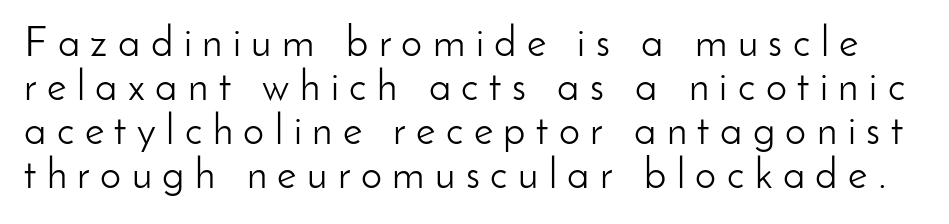
The image shows 42 px light sans-serif type, upright; set tight line spacing (1.05x), unusually wide letter spacing (+0.25 em), not underlined; low stroke contrast and a small x-height.
